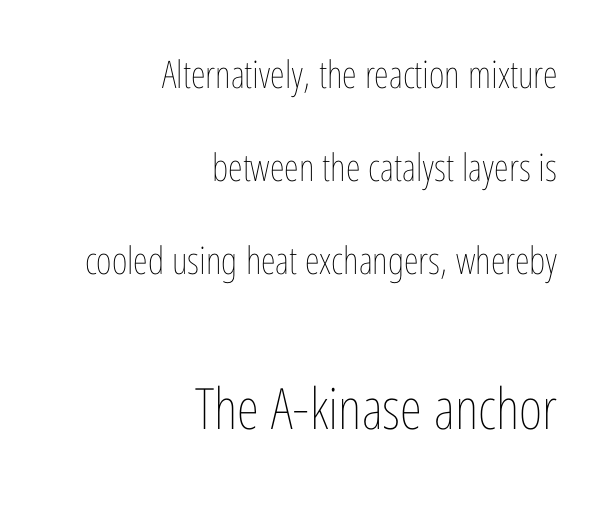
The lines are quadded right. Leading: increased. In terms of posture, this sample is upright. The horizontal fit of the characters is conventional and even. These lines are rendered in a variable-pitch font.
